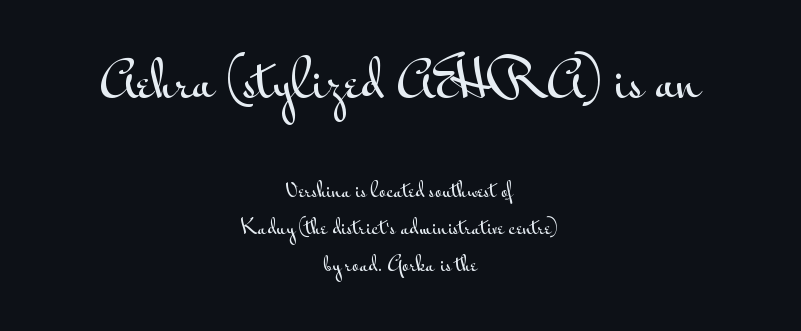
A typesetter would call this proportional, since set widths differ per character. A great deal of white space separates one row of letters from the next. Tracking value appears to be zero — textbook default spacing.
